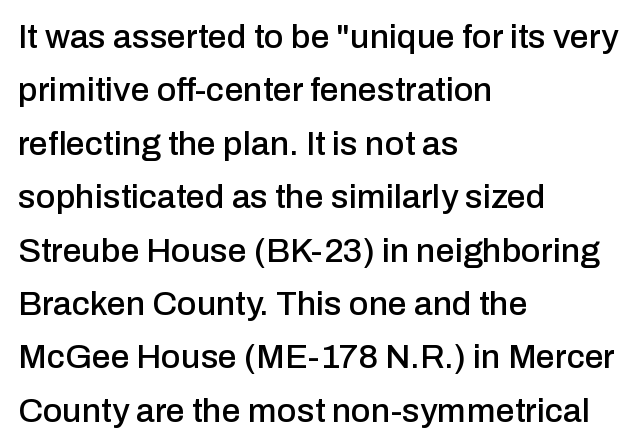
The image shows 34 px sans-serif type, upright; set left-aligned, normal line spacing (1.57x), normal letter spacing, not underlined; low stroke contrast and a medium x-height.
